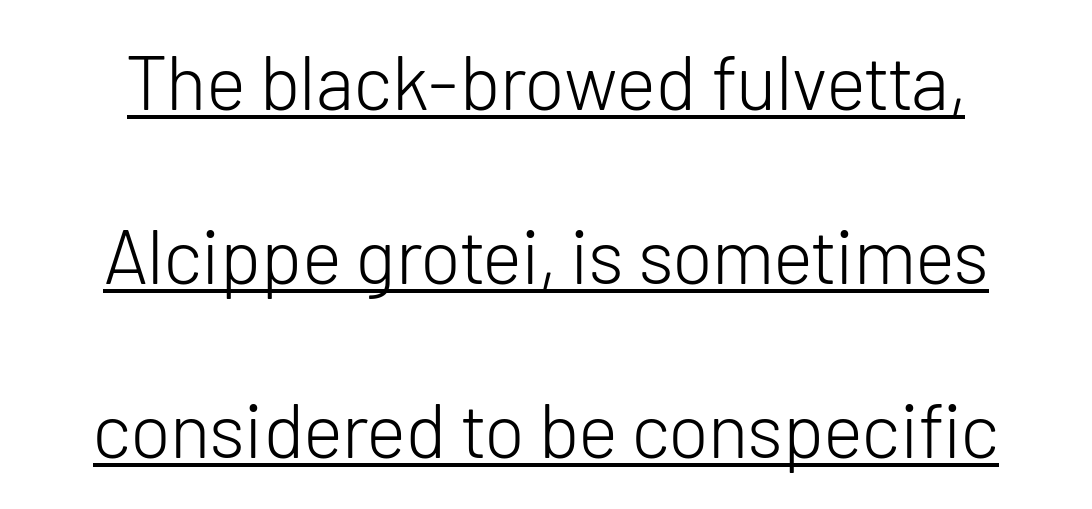
Q: Is the text bold? A: No.
Q: Is the text italic (slanted)? A: No, it is upright.
Q: Is the typeface a serif or a sans-serif typeface? A: Sans-serif.
Q: Is the text underlined? A: Yes.
Q: Is the spacing between letters normal or unusually wide? A: Normal.
Q: Is the spacing between lines tight, normal or loose? A: Loose.
Q: Width (condensed, normal, or wide)? A: Normal.
Q: Stroke contrast? A: Low.
Q: x-height? A: Medium.
Q: Monospaced? A: No.
